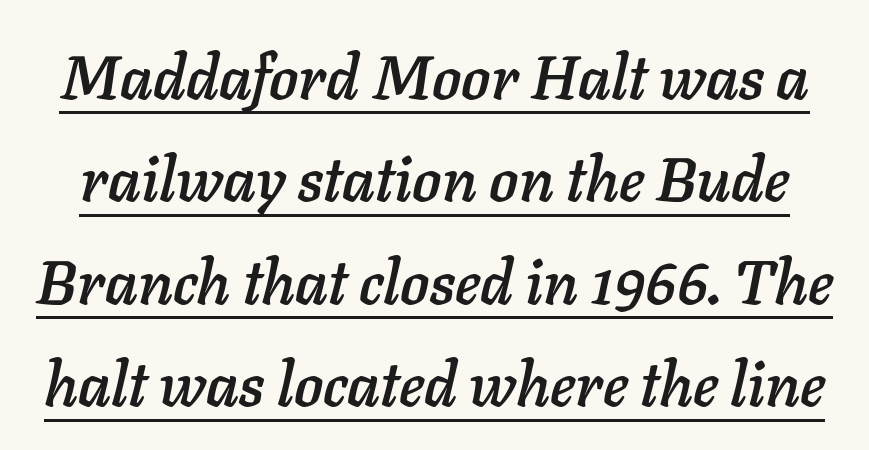
The designer left line spacing at the default. A typesetter would call this proportional, since set widths differ per character. Is the letter spacing exaggerated? No — it looks like the ordinary default. The lettering is marked with a stroke running underneath it.
